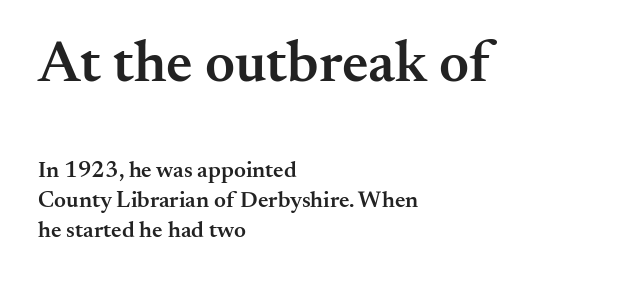
The image shows 58 px semibold serif type, upright; set left-aligned, normal line spacing (1.3x), normal letter spacing, not underlined; the first (top) block is 2.52x larger; medium stroke contrast and a small x-height.
